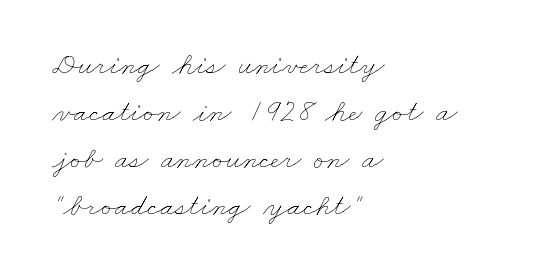
Q: Is the text bold? A: No.
Q: Is the text underlined? A: No.
Q: How is the paragraph aligned? A: Left-aligned.
Q: Is the spacing between letters normal or unusually wide? A: Normal.
Q: Is the spacing between lines tight, normal or loose? A: Normal.
Q: Width (condensed, normal, or wide)? A: Wide.
Q: Stroke contrast? A: Low.
Q: x-height? A: Small.
Q: Monospaced? A: No.
